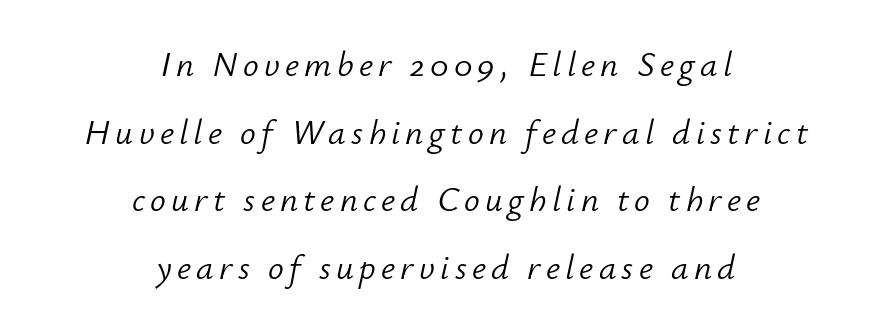
Visually the block forms a symmetrical silhouette, jagged on both flanks. Vertical spacing — loose. The area under the type is left untouched. A typesetter would call this proportional, since set widths differ per character.
